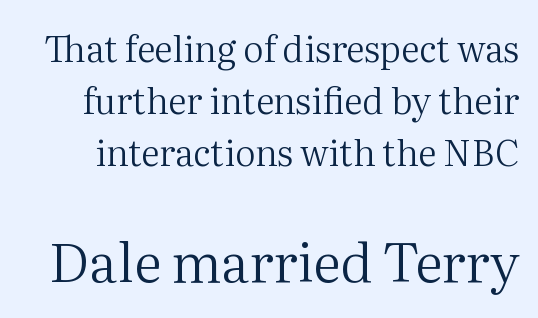
{"serif": "yes", "italic": "no", "bold": "no", "weight": "regular", "width": "normal", "stroke_contrast": "medium", "x_height": "medium", "monospaced": "no", "underline": "no", "line_spacing": "normal", "line_spacing_ratio": 1.44, "letter_spacing": "normal", "letter_spacing_em": 0.0, "larger_block": "second", "size_ratio": 1.5, "glyph_px": 54}
